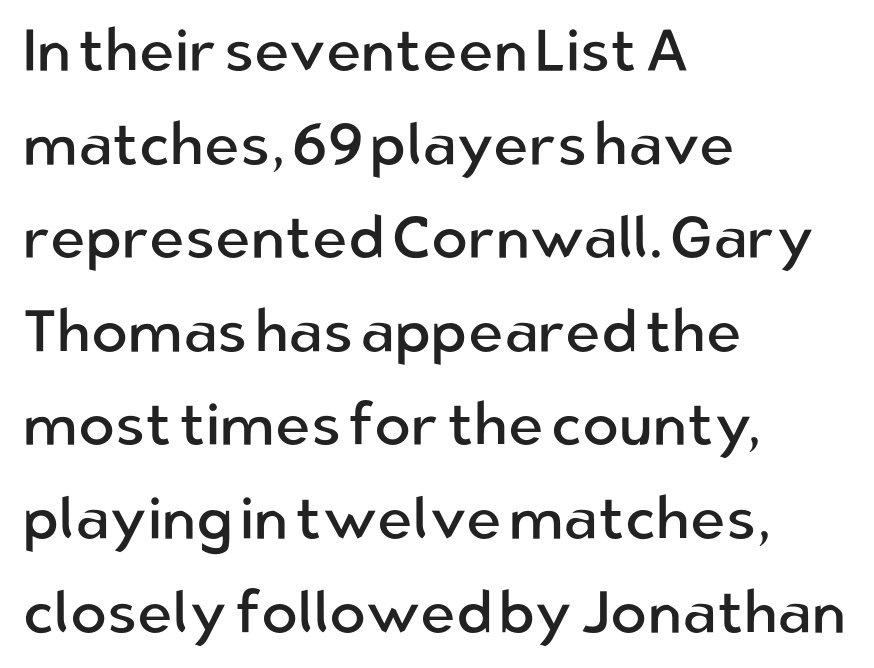
{"serif": "no", "italic": "no", "bold": "no", "weight": "regular", "width": "normal", "stroke_contrast": "low", "x_height": "medium", "monospaced": "no", "underline": "no", "align": "left", "line_spacing": "normal", "line_spacing_ratio": 1.56, "letter_spacing": "normal", "letter_spacing_em": 0.0, "glyph_px": 60}
